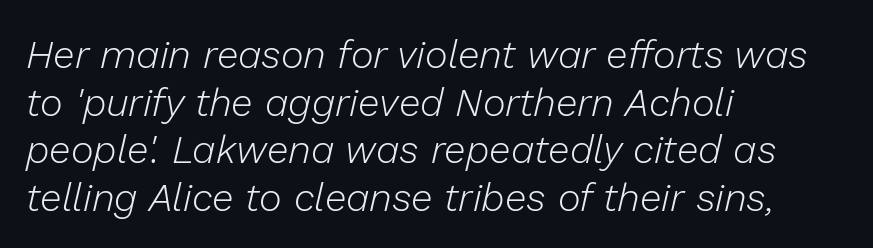
Q: Is the text bold? A: No.
Q: Is the text italic (slanted)? A: Yes, it leans right by about 13 degrees.
Q: Is the text underlined? A: No.
Q: How is the paragraph aligned? A: Left-aligned.
Q: Is the spacing between letters normal or unusually wide? A: Normal.
Q: Width (condensed, normal, or wide)? A: Normal.
Q: Stroke contrast? A: Low.
Q: x-height? A: Medium.
Q: Monospaced? A: No.
